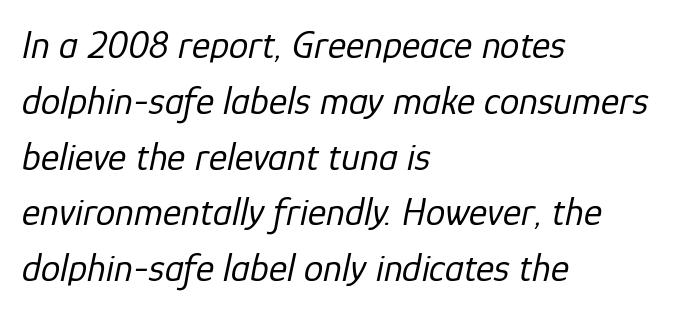
{"italic": "yes", "lean": "right", "slant_degrees": 12, "bold": "no", "weight": "regular", "width": "normal", "stroke_contrast": "low", "x_height": "medium", "monospaced": "no", "underline": "no", "align": "left", "line_spacing": "normal", "line_spacing_ratio": 1.43, "letter_spacing": "normal", "letter_spacing_em": 0.0, "glyph_px": 39}
